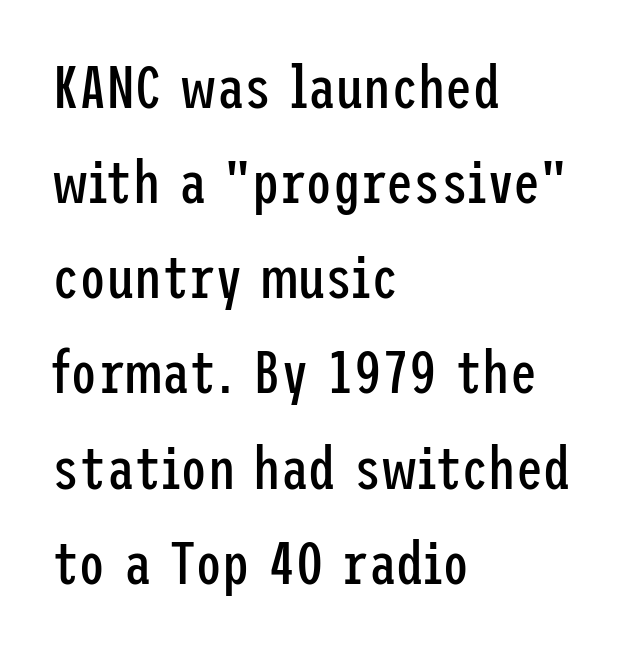
Q: Is the text bold? A: No.
Q: Is the text italic (slanted)? A: No, it is upright.
Q: Is the typeface a serif or a sans-serif typeface? A: Sans-serif.
Q: Is the text underlined? A: No.
Q: How is the paragraph aligned? A: Left-aligned.
Q: Is the spacing between letters normal or unusually wide? A: Normal.
Q: Is the spacing between lines tight, normal or loose? A: Normal.
Q: Width (condensed, normal, or wide)? A: Condensed.
Q: Stroke contrast? A: Low.
Q: x-height? A: Medium.
